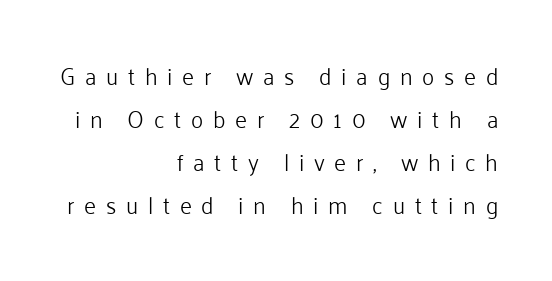
The tracking reads as deliberately expanded to a designer's eye. Underline: absent. These lines were composed using upright roman letters. No heavy texture on the line: the type isn't bold. A flush-right, rag-left setting is used for this passage.
